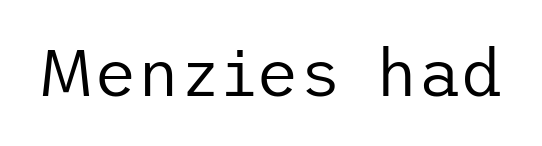
Underlining? Definitely not there. Short note: letters normally spaced. Weight: in the light-to-regular range. Regarding serifs, this sample does without them. These lines were composed using upright roman letters.
